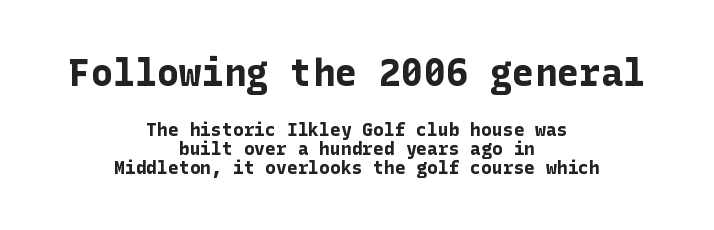
{"serif": "no", "italic": "no", "bold": "yes", "weight": "bold", "width": "normal", "stroke_contrast": "low", "x_height": "medium", "underline": "no", "align": "center", "line_spacing": "tight", "line_spacing_ratio": 1.05, "letter_spacing": "normal", "letter_spacing_em": 0.0, "larger_block": "first", "size_ratio": 2.06, "glyph_px": 37}
